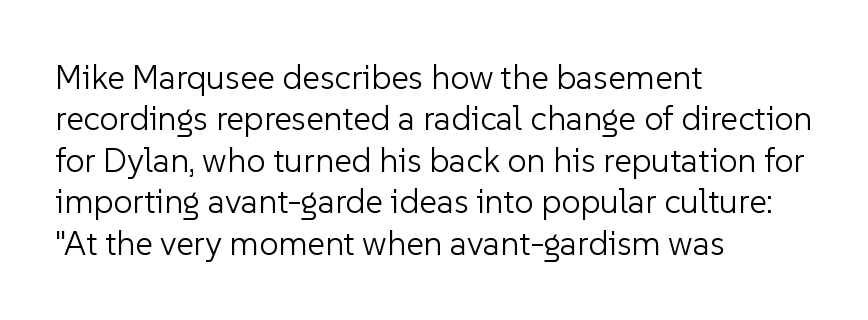
Notice how the passage keeps a crisp vertical edge on the left only. Inter-character spacing is left at the font's built-in metrics. Think of a printed novel: that variable character pitch is what you see here. Letters have the restrained weight of plain body copy at most. The rendering shows plain stroke endings on the letterforms — a sans-serif design. A typesetter would mark this as roman, not italic.
